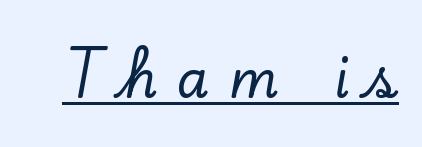
Q: Is the text italic (slanted)? A: Yes.
Q: Is the typeface a serif or a sans-serif typeface? A: Serif.
Q: Is the text underlined? A: Yes.
Q: Is the spacing between letters normal or unusually wide? A: Unusually wide.
Q: Width (condensed, normal, or wide)? A: Normal.
Q: Stroke contrast? A: Low.
Q: x-height? A: Small.
Q: Monospaced? A: No.
